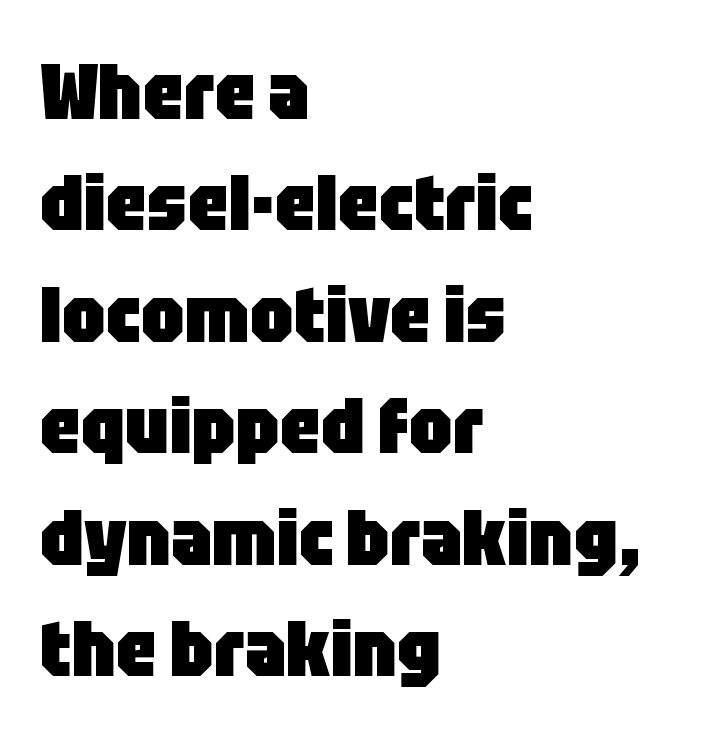
The image shows 79 px heavy, condensed sans-serif type, upright; set left-aligned, normal line spacing (1.41x), normal letter spacing, not underlined; low stroke contrast and a large x-height.
